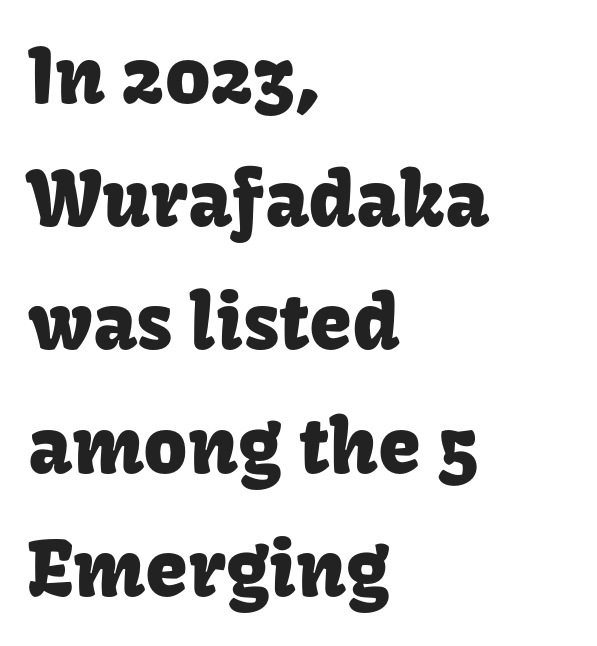
{"serif": "no", "italic": "no", "width": "normal", "stroke_contrast": "low", "x_height": "medium", "monospaced": "no", "underline": "no", "align": "left", "line_spacing": "normal", "line_spacing_ratio": 1.6, "letter_spacing": "normal", "letter_spacing_em": 0.0, "glyph_px": 77}
